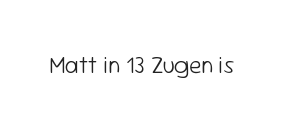
{"italic": "no", "bold": "no", "underline": "no", "letter_spacing": "normal", "letter_spacing_em": 0.0, "glyph_px": 23}
